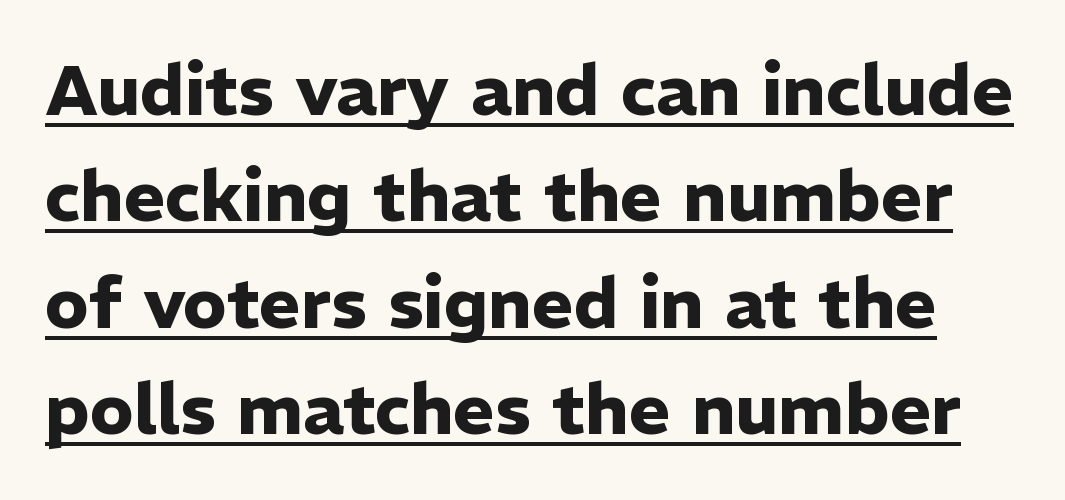
Q: Is the text bold? A: Yes.
Q: Is the text italic (slanted)? A: No, it is upright.
Q: Is the typeface a serif or a sans-serif typeface? A: Sans-serif.
Q: Is the text underlined? A: Yes.
Q: Is the spacing between letters normal or unusually wide? A: Normal.
Q: Is the spacing between lines tight, normal or loose? A: Normal.
Q: Width (condensed, normal, or wide)? A: Normal.
Q: Stroke contrast? A: Low.
Q: x-height? A: Medium.
Q: Monospaced? A: No.
